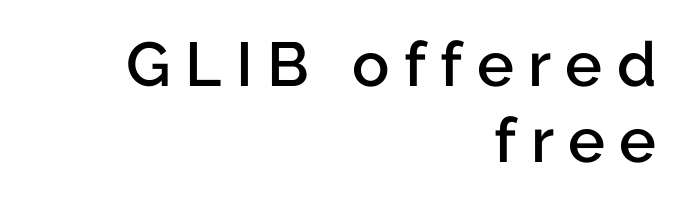
The image shows 62 px semibold sans-serif type, upright; set right-aligned, line spacing 1.23x, unusually wide letter spacing (+0.23 em), not underlined; low stroke contrast and a medium x-height.
